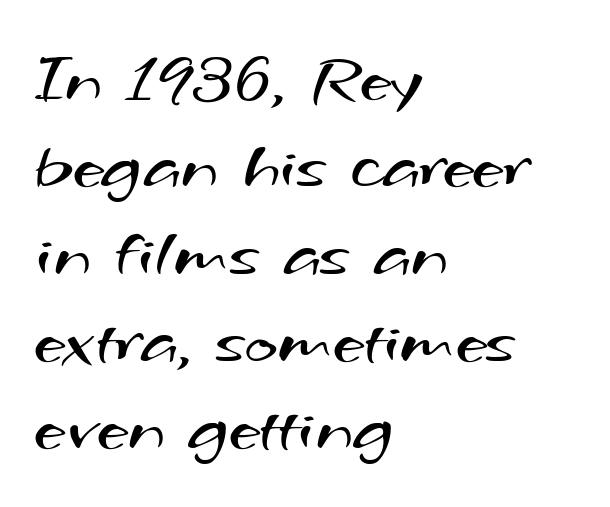
Observe the absence of serifs on each vertical stroke in this sample. Each row of text sits above clean, open space. Nothing heavy about these letters — not bold at all. Proportional: the letters do not fall into vertical columns. The letterforms sit shoulder to shoulder at normal distance.
